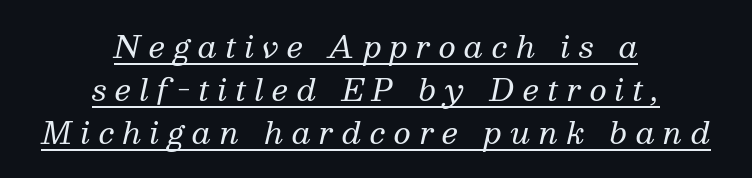
The image shows 30 px regular-weight serif type, italic (leaning right); set centered, normal line spacing (1.44x), unusually wide letter spacing (+0.28 em), underlined; medium stroke contrast and a medium x-height.
